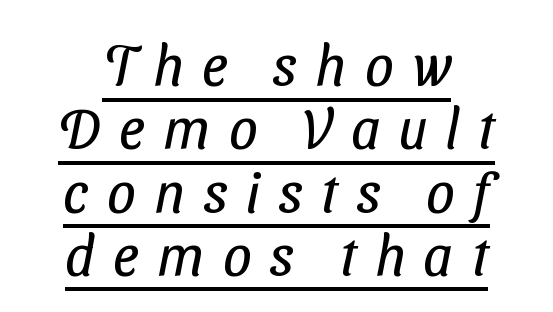
You could barely slide anything between these rows. Note: no serifs on the glyphs. Inter-character spacing is expanded well beyond the font's built-in metrics. Leftover space on each line is divided equally before and after the words. A typesetter would call this proportional, since set widths differ per character.
